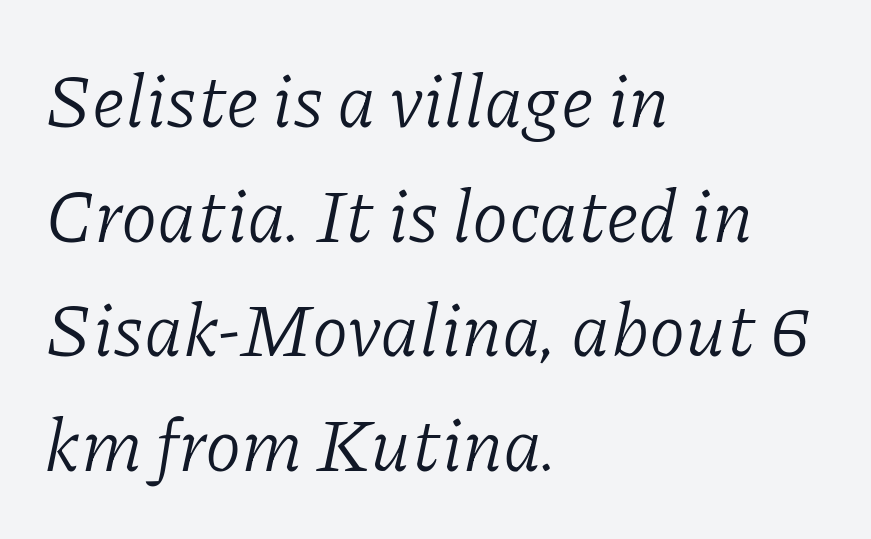
Q: Is the text bold? A: No.
Q: Is the text italic (slanted)? A: Yes, it leans right by about 11 degrees.
Q: Is the typeface a serif or a sans-serif typeface? A: Serif.
Q: Is the text underlined? A: No.
Q: How is the paragraph aligned? A: Left-aligned.
Q: Is the spacing between letters normal or unusually wide? A: Normal.
Q: Is the spacing between lines tight, normal or loose? A: Normal.
Q: Width (condensed, normal, or wide)? A: Normal.
Q: Stroke contrast? A: Low.
Q: x-height? A: Medium.
Q: Monospaced? A: No.
